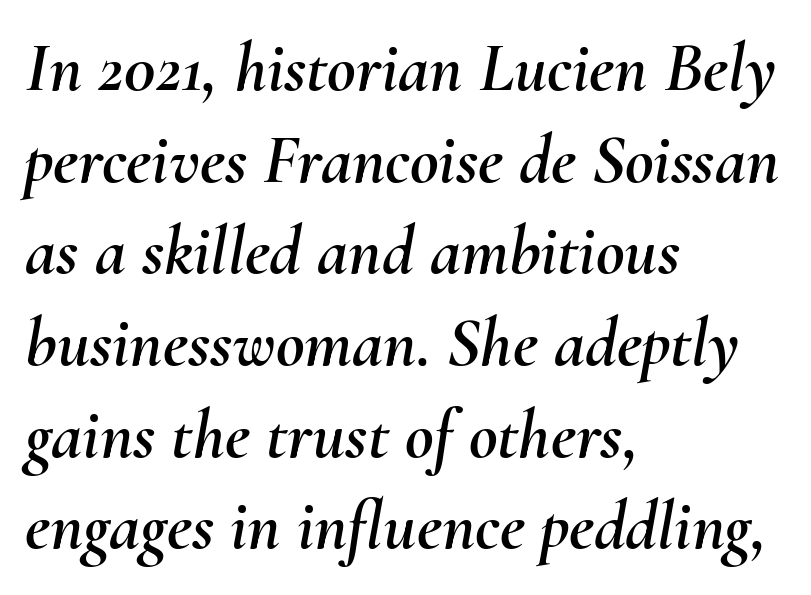
Honestly, the row spacing looks completely unremarkable. Do the characters align in a grid? No, the font is proportional. The area under the type is left untouched. Does extra space separate the letters? No, they use regular spacing. Horizontally, the lines are justified to the leading edge only. A typesetter would mark this as italic.
